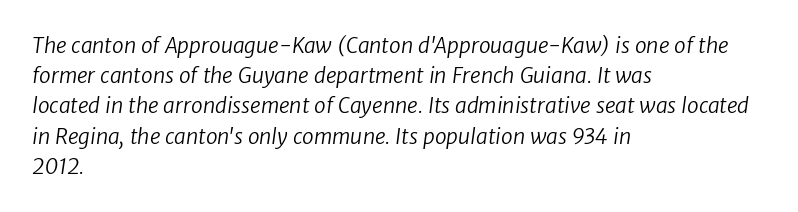
{"bold": "no", "underline": "no", "align": "left", "line_spacing": "normal", "line_spacing_ratio": 1.44, "letter_spacing": "normal", "letter_spacing_em": 0.0, "glyph_px": 21}
